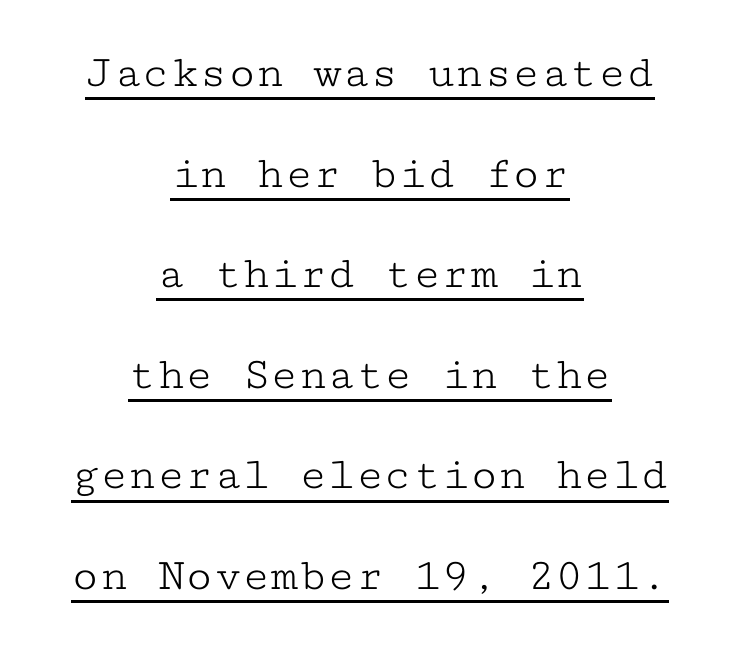
Letterform terminals end in serifs throughout the passage. These lines were composed using upright roman letters. Each new line begins a long way beneath the previous one. The letters march in equal steps, a hallmark of fixed-pitch type. Notice how the passage keeps no hard edge, just a central spine. The glyphs are accompanied by a horizontal stroke just below them.
